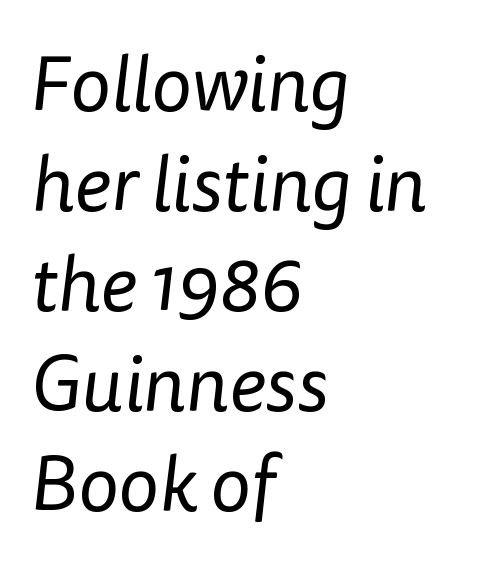
Casual observation: everything's shoved over to the left. Successive baselines arrive at the customary interval. Check where the strokes stop: nothing finishes them off — pure sans. Unmarked baselines from the first word to the last.
